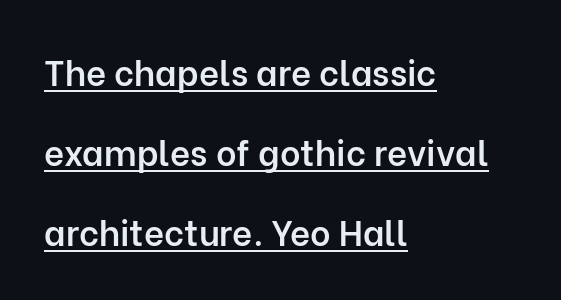
Q: Is the text bold? A: Semi-bold.
Q: Is the text italic (slanted)? A: No, it is upright.
Q: Is the typeface a serif or a sans-serif typeface? A: Sans-serif.
Q: Is the text underlined? A: Yes.
Q: How is the paragraph aligned? A: Left-aligned.
Q: Is the spacing between letters normal or unusually wide? A: Normal.
Q: Is the spacing between lines tight, normal or loose? A: Loose.
Q: Width (condensed, normal, or wide)? A: Normal.
Q: Stroke contrast? A: Low.
Q: x-height? A: Medium.
Q: Monospaced? A: No.
